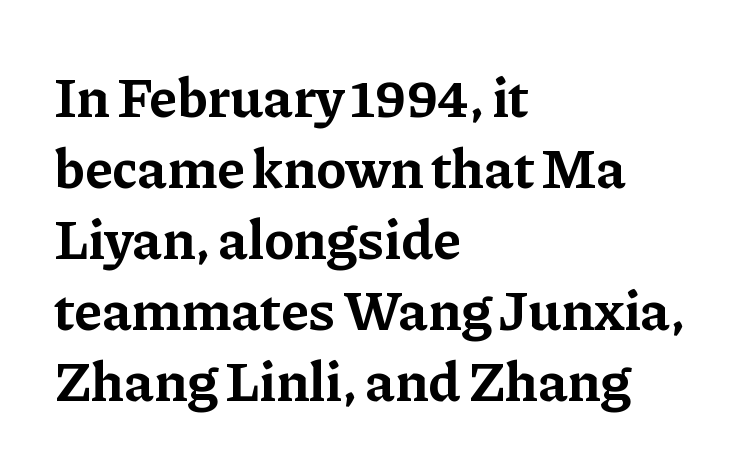
The characters look thick and weighty, a clear bold. Regular leading. Where is the straight margin? On the left. Yep, those are serifs on the letters. The face used here is proportionally spaced, like ordinary book or web type. Here the glyphs are tracked normally, forming tight word shapes.
